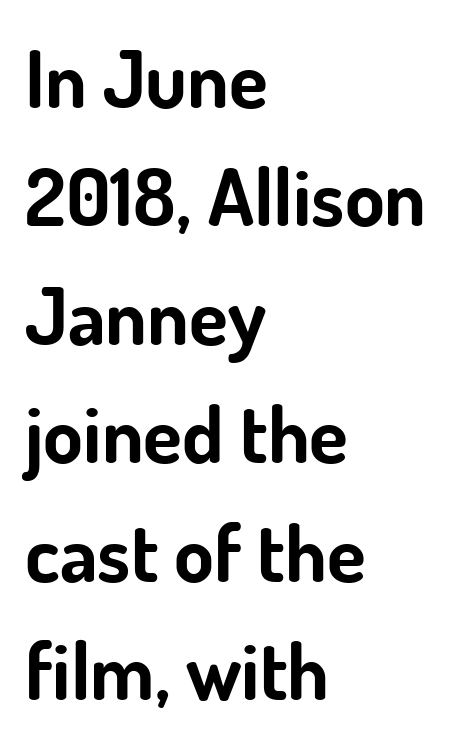
Q: Is the text bold? A: Yes.
Q: Is the text italic (slanted)? A: No, it is upright.
Q: Is the typeface a serif or a sans-serif typeface? A: Sans-serif.
Q: Is the text underlined? A: No.
Q: How is the paragraph aligned? A: Left-aligned.
Q: Is the spacing between letters normal or unusually wide? A: Normal.
Q: Is the spacing between lines tight, normal or loose? A: Normal.
Q: Width (condensed, normal, or wide)? A: Normal.
Q: Stroke contrast? A: Low.
Q: x-height? A: Small.
Q: Monospaced? A: No.
